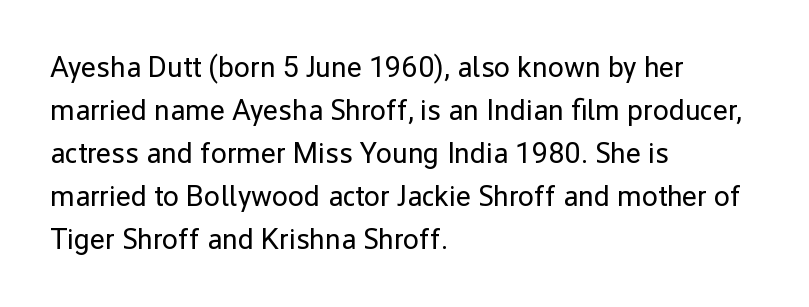
Q: Is the text bold? A: No.
Q: Is the text italic (slanted)? A: No, it is upright.
Q: Is the typeface a serif or a sans-serif typeface? A: Sans-serif.
Q: Is the text underlined? A: No.
Q: How is the paragraph aligned? A: Left-aligned.
Q: Is the spacing between letters normal or unusually wide? A: Normal.
Q: Is the spacing between lines tight, normal or loose? A: Normal.
Q: Width (condensed, normal, or wide)? A: Normal.
Q: Stroke contrast? A: Low.
Q: x-height? A: Medium.
Q: Monospaced? A: No.
